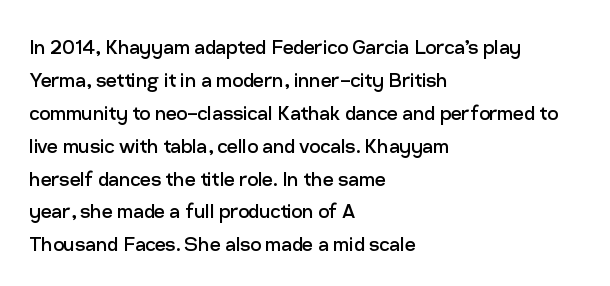
These lines stack with their left ends in a neat column. Letters rest on an invisible, unmarked baseline. The lines sit at an ordinary, default distance from one another. The type sits square on the baseline with zero lean. No letter is thick-stroked: the sample isn't bold. Default kerning and tracking; the words read as compact shapes.
